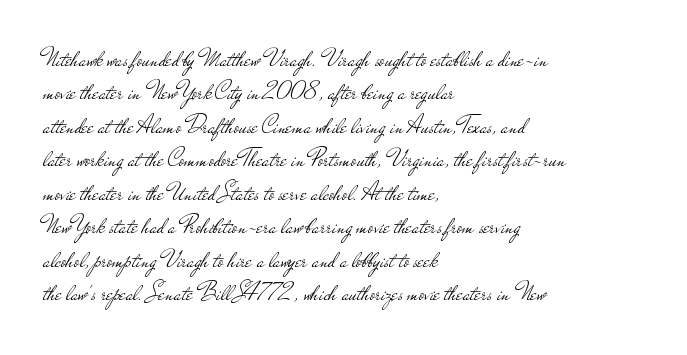
Q: Is the text bold? A: No.
Q: Is the text italic (slanted)? A: Yes.
Q: Is the text underlined? A: No.
Q: How is the paragraph aligned? A: Left-aligned.
Q: Is the spacing between letters normal or unusually wide? A: Normal.
Q: Is the spacing between lines tight, normal or loose? A: Normal.
